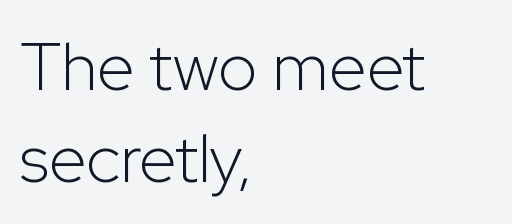
Inter-character spacing is left at the font's built-in metrics. Notice how descenders clear the ascenders below comfortably — that's standard leading. The font family rendered here belongs to the sans-serif group. Unlike italic type, these characters show no tilt at all.
